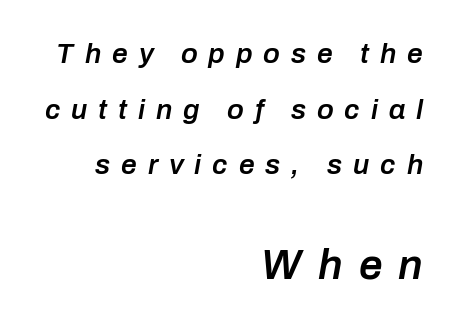
The image shows 42 px semibold type, italic (leaning right); set right-aligned, loose line spacing (1.99x), unusually wide letter spacing (+0.39 em), not underlined; the second (bottom) block is 1.5x larger; low stroke contrast and a medium x-height.
